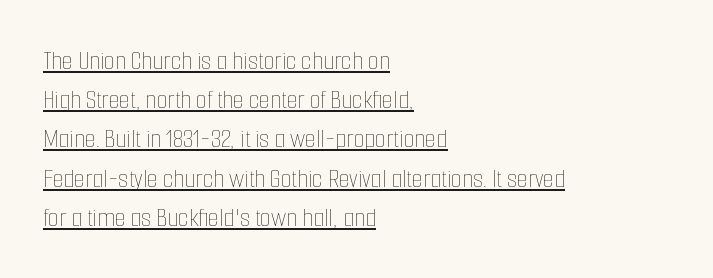
Stem width sits at or under what a default text font uses. Is there much room between lines? A standard amount, neither cramped nor airy. These lines are set flush left with a ragged right edge. The face used here is proportionally spaced, like ordinary book or web type. This is underlined copy, the kind a proofreader might mark for attention.
